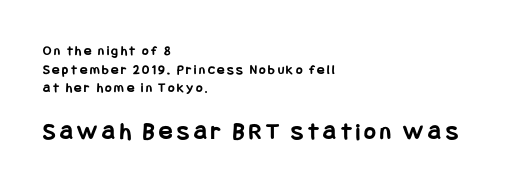
Typographic density is high because the face is bold. The passage is arranged the way most books set body copy — flush left. Descenders hang freely into open space. Honestly, the row spacing looks completely unremarkable. Posture: upright roman. The block sitting lower on the canvas is the one with enlarged characters.
